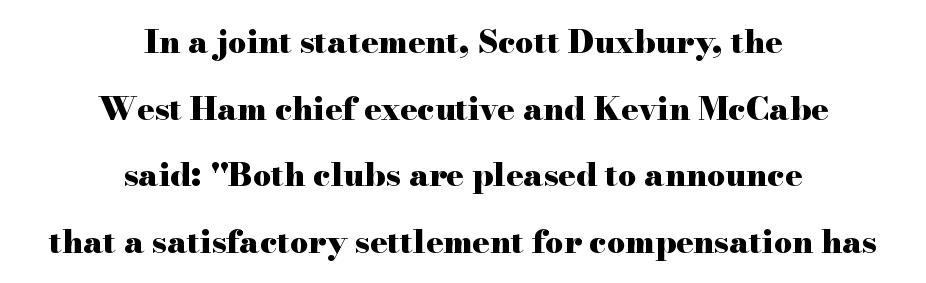
Q: Is the text bold? A: Yes.
Q: Is the text italic (slanted)? A: No, it is upright.
Q: Is the typeface a serif or a sans-serif typeface? A: Serif.
Q: Is the text underlined? A: No.
Q: How is the paragraph aligned? A: Centered.
Q: Is the spacing between letters normal or unusually wide? A: Normal.
Q: Is the spacing between lines tight, normal or loose? A: Loose.
Q: Width (condensed, normal, or wide)? A: Wide.
Q: Stroke contrast? A: High.
Q: x-height? A: Small.
Q: Monospaced? A: No.
